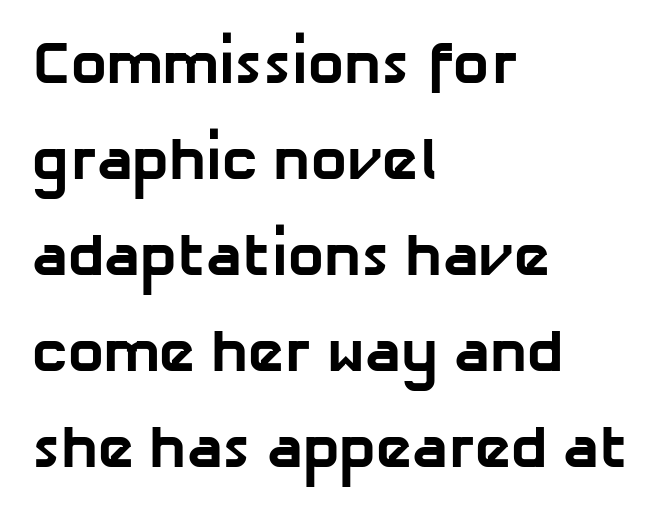
Q: Is the text bold? A: Yes.
Q: Is the typeface a serif or a sans-serif typeface? A: Sans-serif.
Q: Is the text underlined? A: No.
Q: How is the paragraph aligned? A: Left-aligned.
Q: Is the spacing between letters normal or unusually wide? A: Normal.
Q: Is the spacing between lines tight, normal or loose? A: Normal.
Q: Width (condensed, normal, or wide)? A: Normal.
Q: Stroke contrast? A: Low.
Q: x-height? A: Medium.
Q: Monospaced? A: No.
